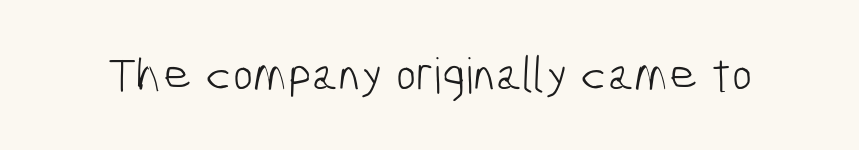
{"serif": "no", "bold": "no", "weight": "light", "width": "condensed", "stroke_contrast": "low", "x_height": "medium", "monospaced": "no", "underline": "no", "letter_spacing": "normal", "letter_spacing_em": 0.0, "glyph_px": 49}
